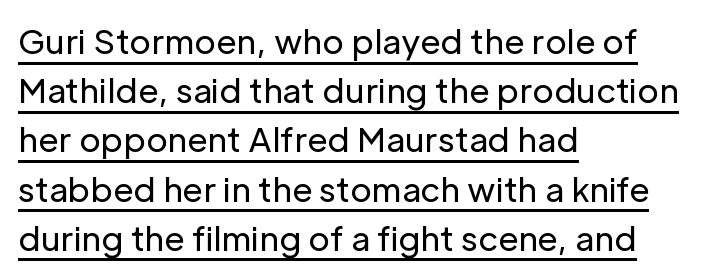
Q: Is the text bold? A: No.
Q: Is the text italic (slanted)? A: No, it is upright.
Q: Is the typeface a serif or a sans-serif typeface? A: Sans-serif.
Q: Is the text underlined? A: Yes.
Q: How is the paragraph aligned? A: Left-aligned.
Q: Is the spacing between letters normal or unusually wide? A: Normal.
Q: Is the spacing between lines tight, normal or loose? A: Normal.
Q: Width (condensed, normal, or wide)? A: Normal.
Q: Stroke contrast? A: Low.
Q: x-height? A: Medium.
Q: Monospaced? A: No.
